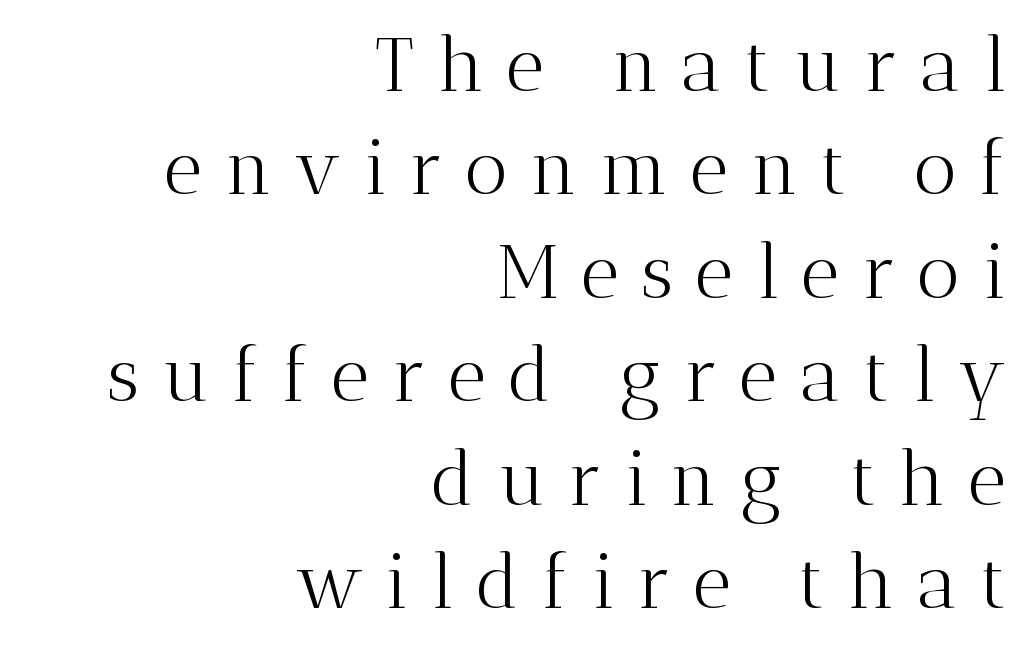
Q: Is the text bold? A: No.
Q: Is the text italic (slanted)? A: No, it is upright.
Q: Is the typeface a serif or a sans-serif typeface? A: Serif.
Q: Is the text underlined? A: No.
Q: How is the paragraph aligned? A: Right-aligned.
Q: Is the spacing between letters normal or unusually wide? A: Unusually wide.
Q: Is the spacing between lines tight, normal or loose? A: Normal.
Q: Width (condensed, normal, or wide)? A: Normal.
Q: Stroke contrast? A: Medium.
Q: x-height? A: Medium.
Q: Monospaced? A: No.
